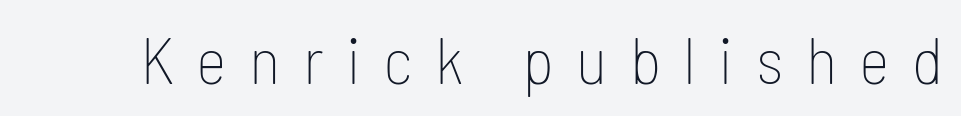
{"serif": "no", "italic": "no", "bold": "no", "weight": "thin", "width": "condensed", "stroke_contrast": "low", "x_height": "medium", "monospaced": "no", "underline": "no", "letter_spacing": "wide", "letter_spacing_em": 0.34, "glyph_px": 66}
